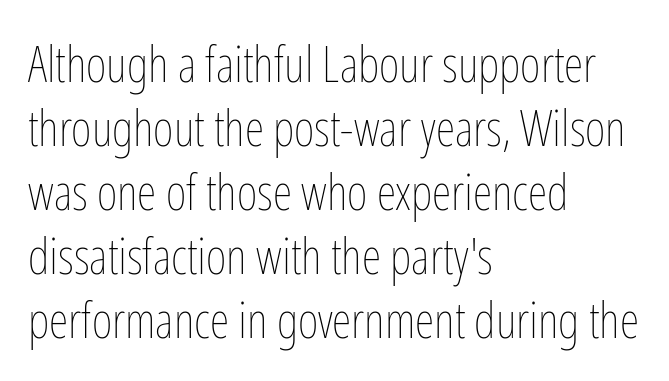
A typesetter would call this zero additional tracking. Honestly, the row spacing looks completely unremarkable. Plain, unruled lines of type. Ordinary non-slanted type is in use.
